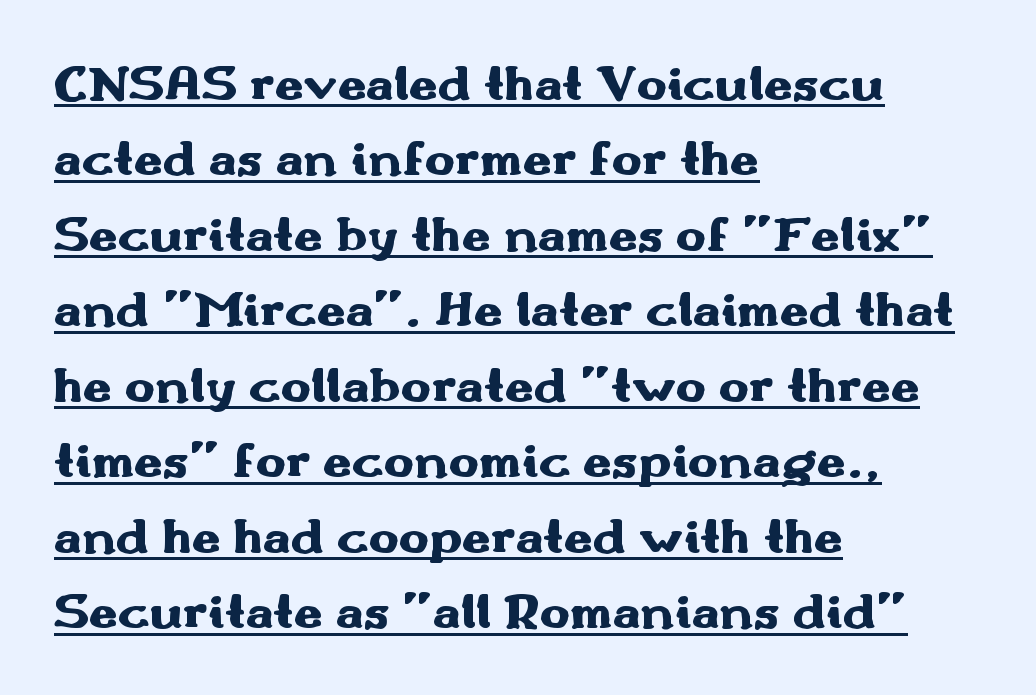
{"serif": "no", "italic": "no", "bold": "yes", "weight": "heavy", "width": "wide", "stroke_contrast": "medium", "x_height": "small", "monospaced": "no", "underline": "yes", "align": "left", "line_spacing": "normal", "line_spacing_ratio": 1.48, "letter_spacing": "normal", "letter_spacing_em": 0.0, "glyph_px": 51}
